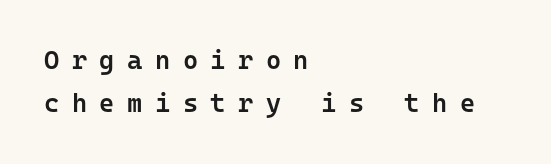
Look at the stroke-to-counter ratio: somewhat heavy, a semibold. The rows are spaced the way most documents space them. In CSS terms this would be text-align: left. The lettering stays uniformly vertical, giving the passage a roman look. The area under the type is left untouched.
